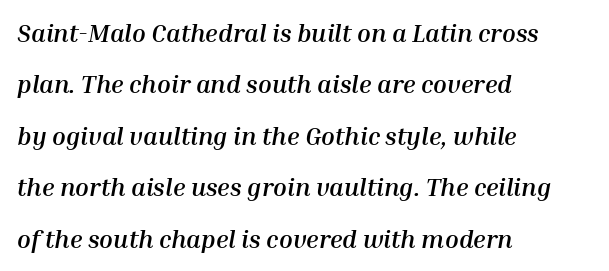
{"italic": "yes", "lean": "right", "slant_degrees": 10, "bold": "yes", "underline": "no", "align": "left", "line_spacing": "loose", "line_spacing_ratio": 2.06, "letter_spacing": "normal", "letter_spacing_em": 0.0, "glyph_px": 25}
